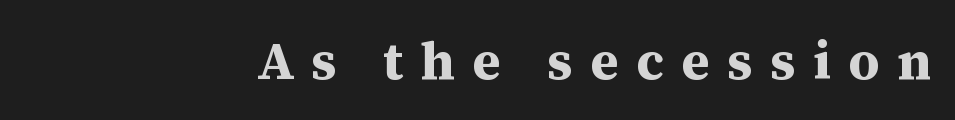
Q: Is the text bold? A: Yes.
Q: Is the text italic (slanted)? A: No, it is upright.
Q: Is the typeface a serif or a sans-serif typeface? A: Serif.
Q: Is the text underlined? A: No.
Q: How is the paragraph aligned? A: Right-aligned.
Q: Is the spacing between letters normal or unusually wide? A: Unusually wide.
Q: Width (condensed, normal, or wide)? A: Normal.
Q: Stroke contrast? A: Medium.
Q: x-height? A: Medium.
Q: Monospaced? A: No.
